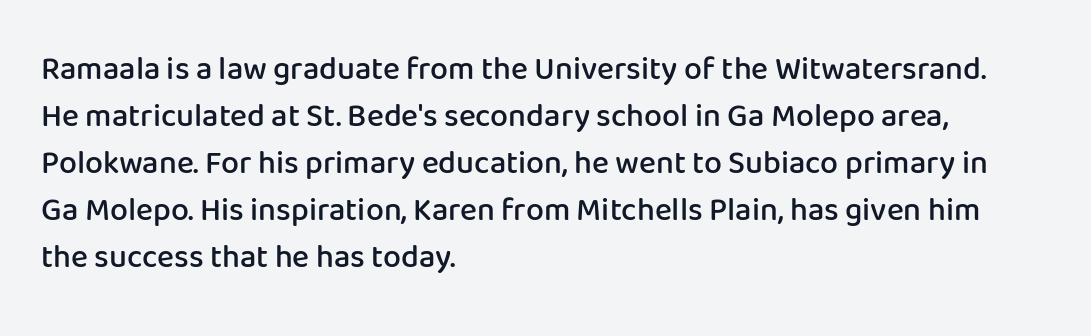
A typesetter would label this face a sans. A typesetter would call this proportional, since set widths differ per character. Every row of glyphs begins at an identical x-position on the left. A normal amount of white space separates one row of letters from the next. A roman cut, with each character standing at attention.
